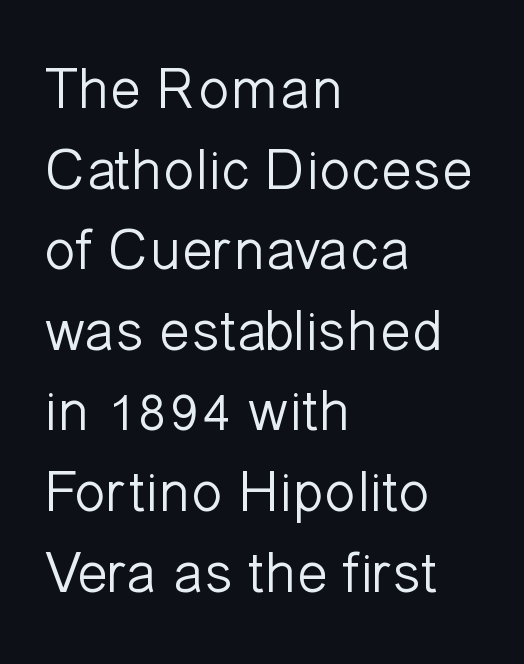
Q: Is the text bold? A: No.
Q: Is the text italic (slanted)? A: No, it is upright.
Q: Is the typeface a serif or a sans-serif typeface? A: Sans-serif.
Q: Is the text underlined? A: No.
Q: How is the paragraph aligned? A: Left-aligned.
Q: Is the spacing between letters normal or unusually wide? A: Normal.
Q: Is the spacing between lines tight, normal or loose? A: Normal.
Q: Width (condensed, normal, or wide)? A: Normal.
Q: Stroke contrast? A: Low.
Q: x-height? A: Medium.
Q: Monospaced? A: No.
